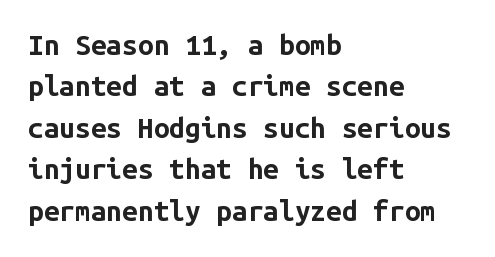
The image shows 28 px bold sans-serif type, upright, monospaced; set left-aligned, normal line spacing (1.48x), normal letter spacing, not underlined; low stroke contrast and a medium x-height.
